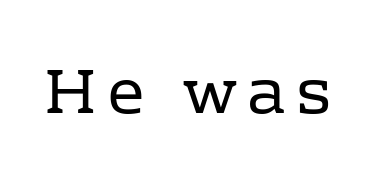
No word sits above an underline. The font sits on the lighter half of the weight spectrum, regular included. Varying glyph widths throughout — classic text-font behaviour. Italic: no, the glyphs are upright roman. What kind of face is this? One with serifs.
